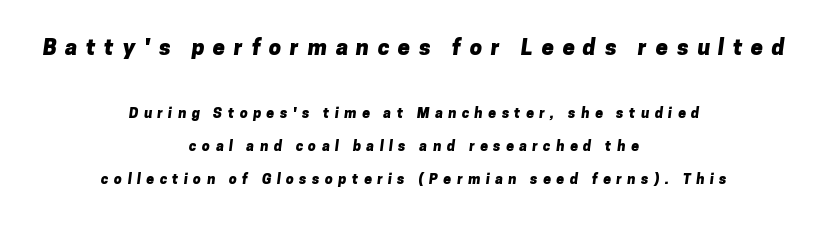
Quick note: underline off. Loosely led — the rows are spread out. Someone cranked the tracking dial way up on this one. Character size in the leading block exceeds that of the trailing block.
